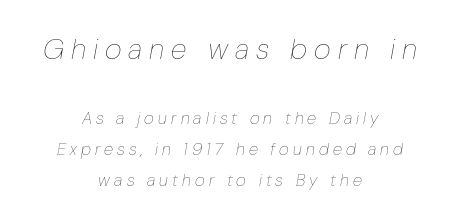
The image shows 29 px thin, condensed type, italic (leaning right); set centered, line spacing 1.84x, unusually wide letter spacing (+0.24 em), not underlined; the first (top) block is 1.71x larger; low stroke contrast and a medium x-height.
